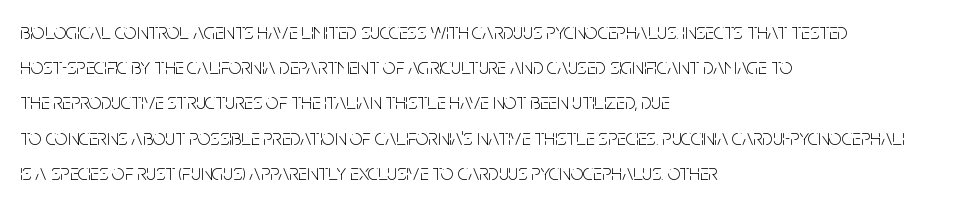
Q: Is the text bold? A: No.
Q: Is the text italic (slanted)? A: No, it is upright.
Q: Is the text underlined? A: No.
Q: How is the paragraph aligned? A: Left-aligned.
Q: Is the spacing between letters normal or unusually wide? A: Normal.
Q: Is the spacing between lines tight, normal or loose? A: Normal.
